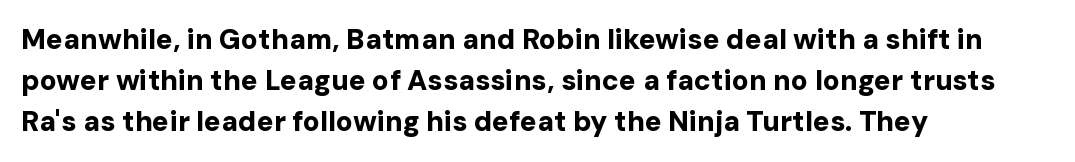
Serifs: no, the terminals of the letterforms are clean. Thick stems and heavy bowls — unmistakably bold. Italic? Not at all — the glyphs are vertical. Words appear dense and cohesive because spacing is normal. Underlining? Definitely not there.
